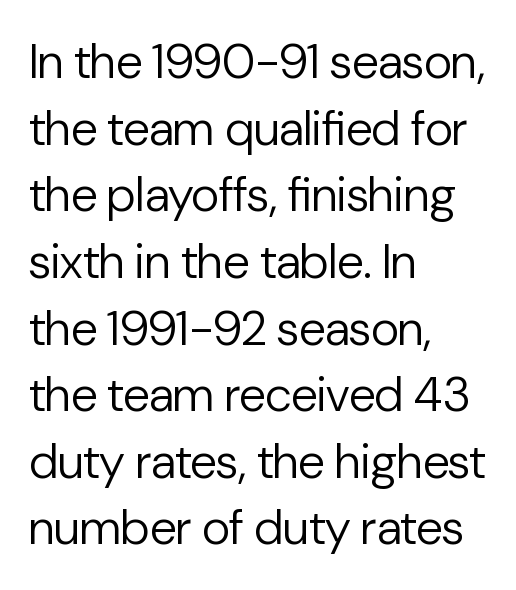
Q: Is the text bold? A: No.
Q: Is the text italic (slanted)? A: No, it is upright.
Q: Is the typeface a serif or a sans-serif typeface? A: Sans-serif.
Q: Is the text underlined? A: No.
Q: How is the paragraph aligned? A: Left-aligned.
Q: Is the spacing between letters normal or unusually wide? A: Normal.
Q: Is the spacing between lines tight, normal or loose? A: Normal.
Q: Width (condensed, normal, or wide)? A: Normal.
Q: Stroke contrast? A: Low.
Q: x-height? A: Medium.
Q: Monospaced? A: No.
